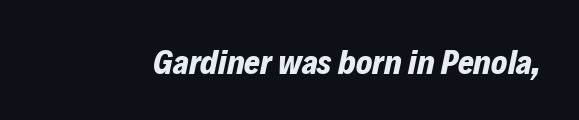
The image shows 34 px bold type, italic (leaning right); set normal letter spacing, not underlined; low stroke contrast and a medium x-height.
